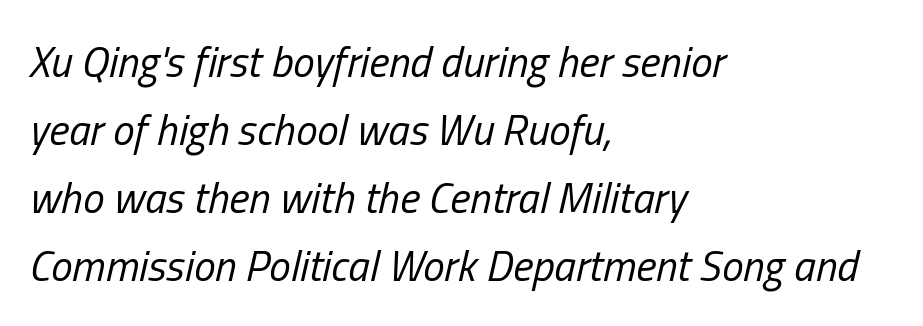
Descenders are the only things crossing below the line. Notice how descenders clear the ascenders below comfortably — that's standard leading. Unbolded letterforms with no extra heft. If you drew a line through each stem, it would be angled. These lines are set flush left with a ragged right edge. Does extra space separate the letters? No, they use regular spacing.
